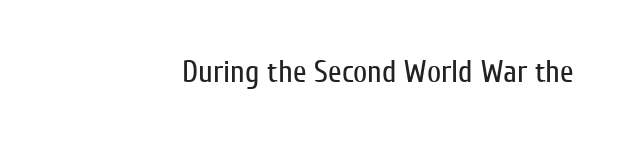
Stroke mass is kept to a normal reading level or below. Each letter's strokes conclude bluntly, with no projecting serifs. The glyphs are unaccompanied by any horizontal stroke below them. Do the characters align in a grid? No, the font is proportional. Observe the ordinary spacing: letters are neighbours, not strangers.
